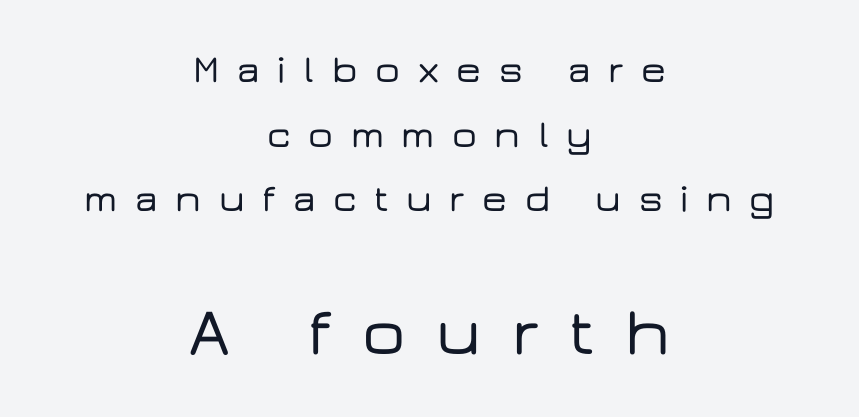
Q: Is the text italic (slanted)? A: No, it is upright.
Q: Is the typeface a serif or a sans-serif typeface? A: Sans-serif.
Q: Is the text underlined? A: No.
Q: How is the paragraph aligned? A: Centered.
Q: Is the spacing between letters normal or unusually wide? A: Unusually wide.
Q: Is the spacing between lines tight, normal or loose? A: Normal.
Q: Which block of text is set in a larger size, the first (top) or the second (bottom)? A: The second (bottom) one.
Q: Width (condensed, normal, or wide)? A: Wide.
Q: Stroke contrast? A: Low.
Q: x-height? A: Medium.
Q: Monospaced? A: No.
